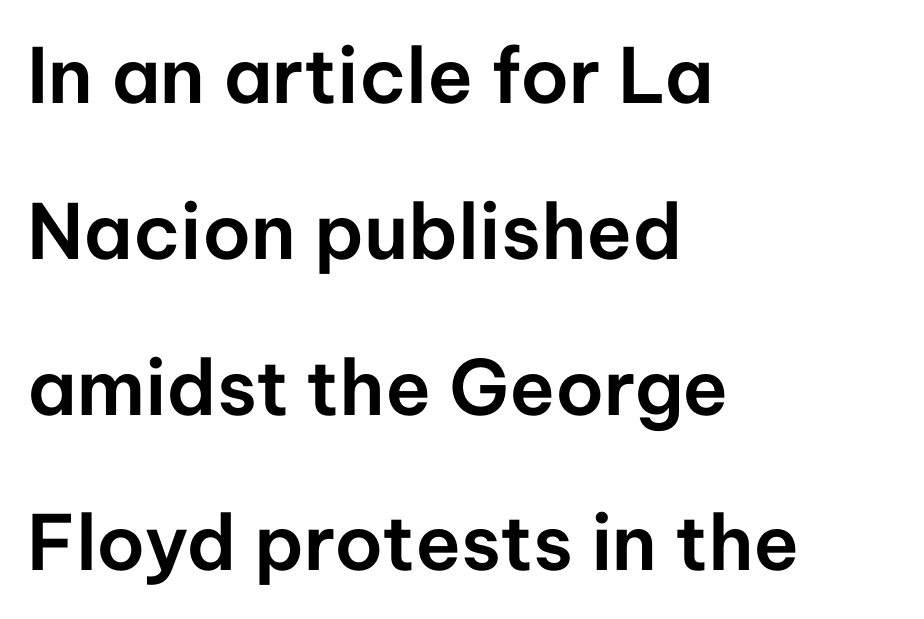
Q: Is the text italic (slanted)? A: No, it is upright.
Q: Is the typeface a serif or a sans-serif typeface? A: Sans-serif.
Q: Is the text underlined? A: No.
Q: How is the paragraph aligned? A: Left-aligned.
Q: Is the spacing between letters normal or unusually wide? A: Normal.
Q: Is the spacing between lines tight, normal or loose? A: Loose.
Q: Width (condensed, normal, or wide)? A: Normal.
Q: Stroke contrast? A: Low.
Q: x-height? A: Medium.
Q: Monospaced? A: No.
